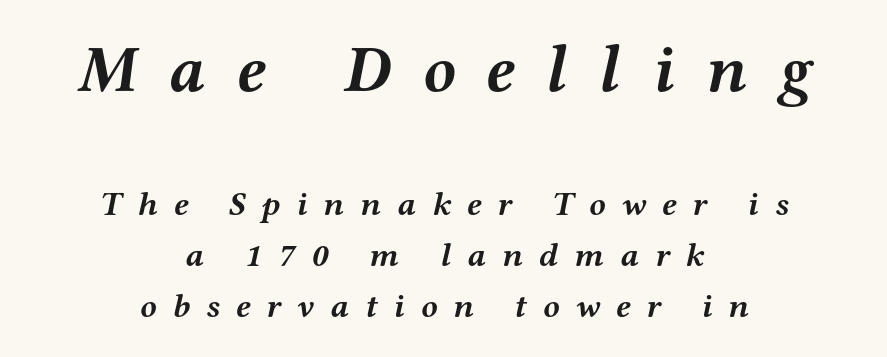
The image shows 67 px semibold, wide serif type, italic (leaning right); set centered, normal line spacing (1.49x), unusually wide letter spacing (+0.47 em), not underlined; the first (top) block is 1.97x larger; medium stroke contrast and a medium x-height.
